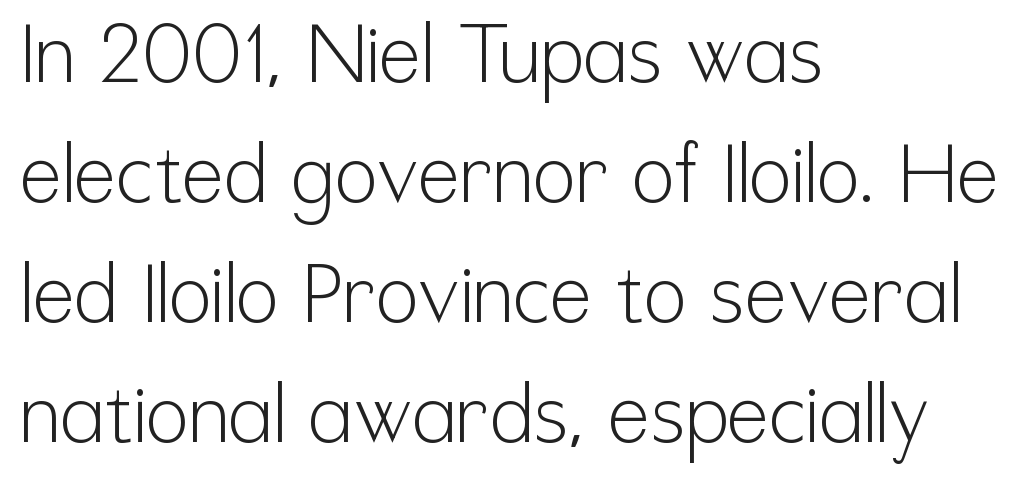
Q: Is the text bold? A: No.
Q: Is the text italic (slanted)? A: No, it is upright.
Q: Is the typeface a serif or a sans-serif typeface? A: Sans-serif.
Q: Is the text underlined? A: No.
Q: How is the paragraph aligned? A: Left-aligned.
Q: Is the spacing between letters normal or unusually wide? A: Normal.
Q: Is the spacing between lines tight, normal or loose? A: Normal.
Q: Width (condensed, normal, or wide)? A: Condensed.
Q: Stroke contrast? A: Low.
Q: x-height? A: Medium.
Q: Monospaced? A: No.
